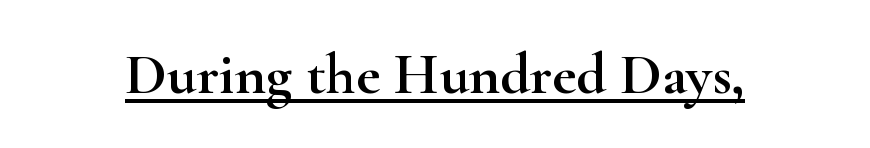
Q: Is the text italic (slanted)? A: No, it is upright.
Q: Is the typeface a serif or a sans-serif typeface? A: Serif.
Q: Is the text underlined? A: Yes.
Q: Is the spacing between letters normal or unusually wide? A: Normal.
Q: Width (condensed, normal, or wide)? A: Wide.
Q: Stroke contrast? A: High.
Q: x-height? A: Small.
Q: Monospaced? A: No.
